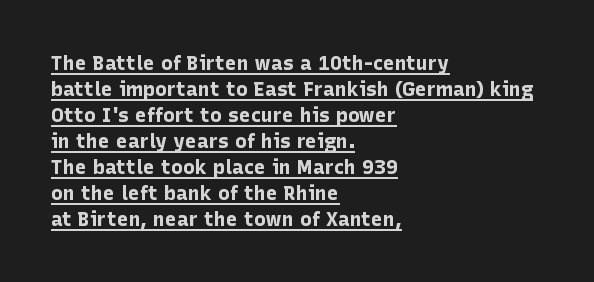
The image shows 20 px bold type, upright; set left-aligned, normal line spacing (1.3x), normal letter spacing, underlined.
